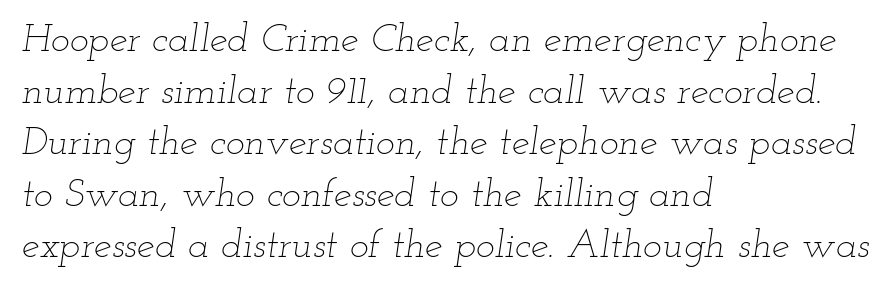
Q: Is the text bold? A: No.
Q: Is the text italic (slanted)? A: Yes, it leans right by about 12 degrees.
Q: Is the text underlined? A: No.
Q: How is the paragraph aligned? A: Left-aligned.
Q: Is the spacing between letters normal or unusually wide? A: Normal.
Q: Is the spacing between lines tight, normal or loose? A: Normal.
Q: Width (condensed, normal, or wide)? A: Wide.
Q: Stroke contrast? A: Low.
Q: x-height? A: Small.
Q: Monospaced? A: No.
